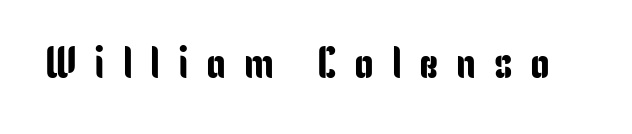
{"serif": "no", "italic": "no", "width": "condensed", "stroke_contrast": "low", "x_height": "medium", "monospaced": "no", "underline": "no", "letter_spacing": "wide", "letter_spacing_em": 0.4, "glyph_px": 44}
